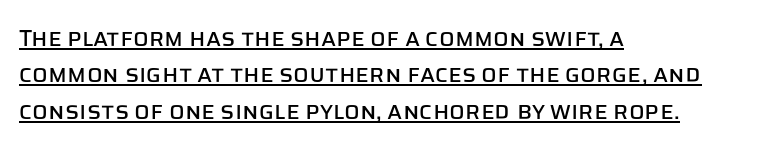
Vertical strokes here are truly vertical. Short note: letters normally spaced. Somebody hit Ctrl+U on this one — the words are underlined. Is there much room between lines? A standard amount, neither cramped nor airy. Horizontally, the lines are justified to the leading edge only.
